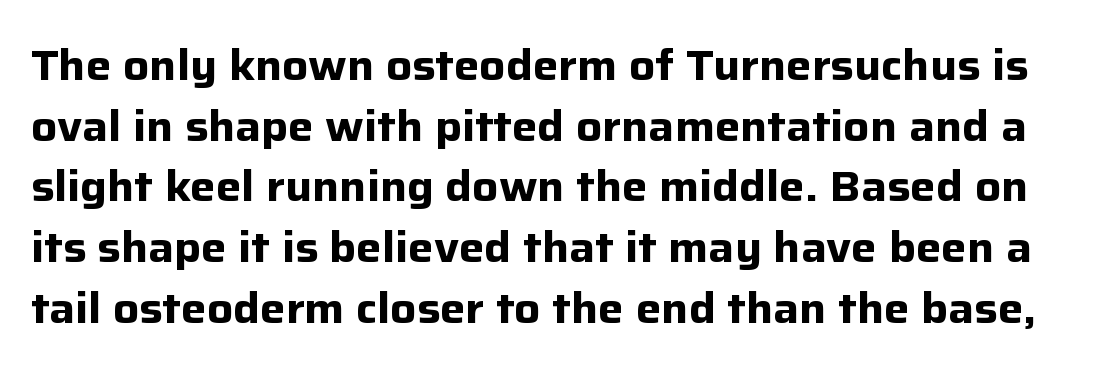
Observe the ordinary spacing: letters are neighbours, not strangers. No feet cap the strokes, marking this as sans-serif type. The space between consecutive lines is moderate. Varying glyph widths throughout — classic text-font behaviour. Typesetter's note: full bold, strokes at maximum text heaviness. Each row of text sits above clean, open space.
